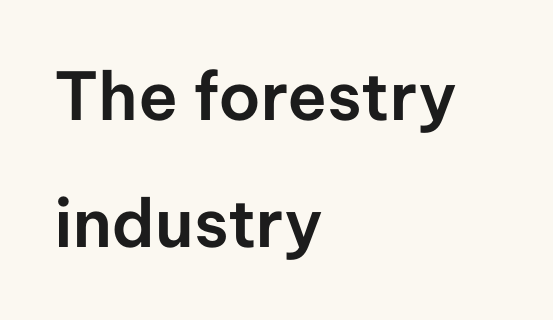
The image shows 66 px sans-serif type, upright; set left-aligned, loose line spacing (1.93x), normal letter spacing, not underlined; low stroke contrast and a medium x-height.
